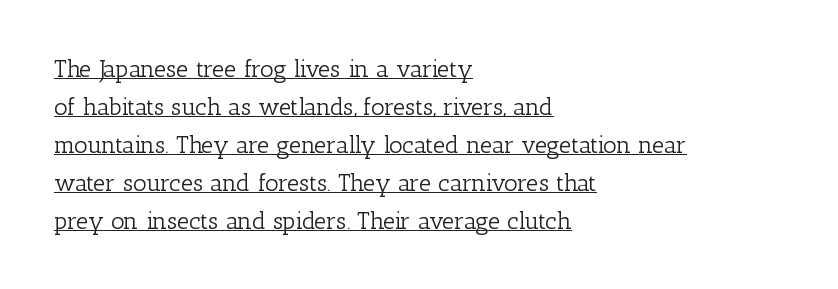
{"italic": "no", "bold": "no", "underline": "yes", "align": "left", "line_spacing": "normal", "line_spacing_ratio": 1.58, "letter_spacing": "normal", "letter_spacing_em": 0.0, "glyph_px": 24}
